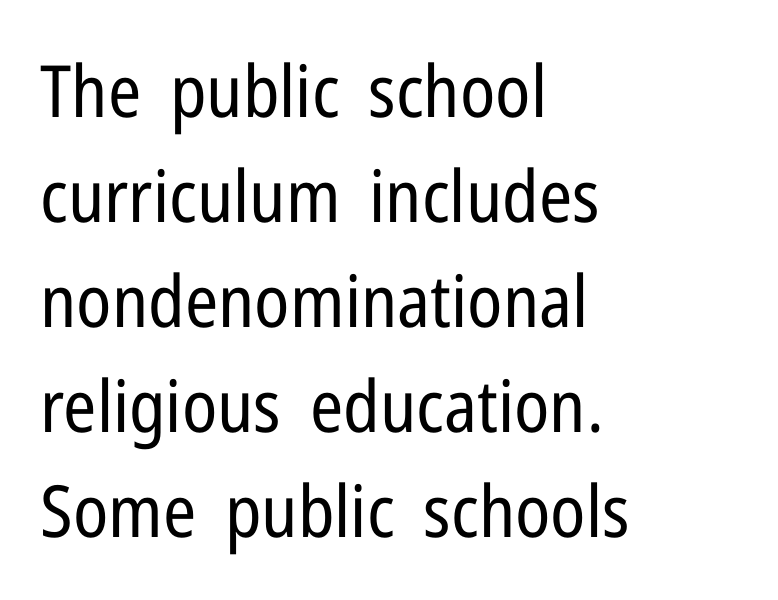
Q: Is the text bold? A: No.
Q: Is the text italic (slanted)? A: No, it is upright.
Q: Is the typeface a serif or a sans-serif typeface? A: Sans-serif.
Q: Is the text underlined? A: No.
Q: How is the paragraph aligned? A: Left-aligned.
Q: Is the spacing between letters normal or unusually wide? A: Normal.
Q: Is the spacing between lines tight, normal or loose? A: Normal.
Q: Width (condensed, normal, or wide)? A: Condensed.
Q: Stroke contrast? A: Low.
Q: x-height? A: Medium.
Q: Monospaced? A: No.
